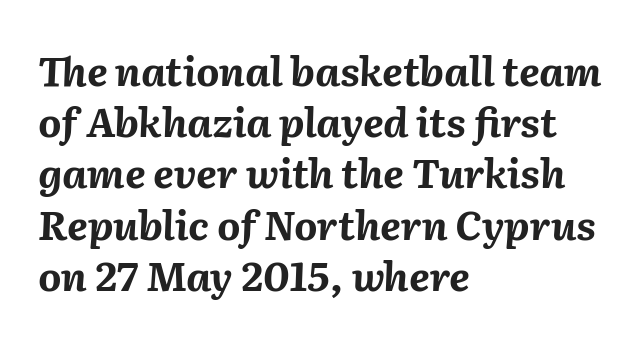
The image shows 40 px bold type, italic (leaning right); set left-aligned, normal line spacing (1.28x), normal letter spacing, not underlined; medium stroke contrast and a medium x-height.
